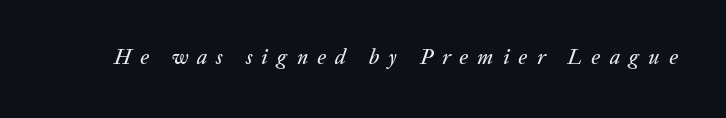
The image shows 21 px text type, italic (leaning right); set unusually wide letter spacing (+0.44 em), not underlined.
